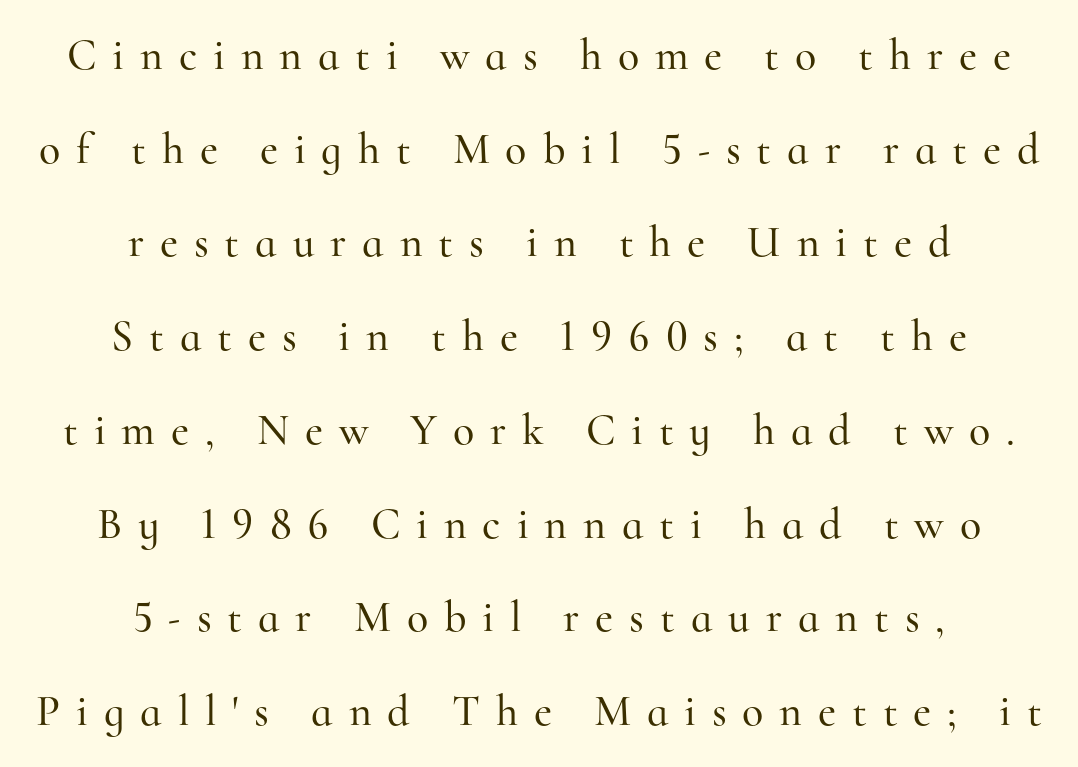
Q: Is the text italic (slanted)? A: No, it is upright.
Q: Is the typeface a serif or a sans-serif typeface? A: Serif.
Q: Is the text underlined? A: No.
Q: How is the paragraph aligned? A: Centered.
Q: Is the spacing between letters normal or unusually wide? A: Unusually wide.
Q: Is the spacing between lines tight, normal or loose? A: Loose.
Q: Width (condensed, normal, or wide)? A: Normal.
Q: Stroke contrast? A: High.
Q: x-height? A: Small.
Q: Monospaced? A: No.
